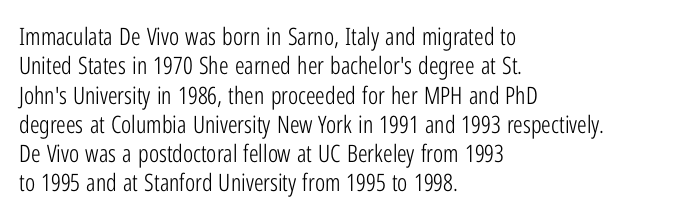
The image shows 24 px text type, upright; set left-aligned, line spacing 1.22x, normal letter spacing, not underlined.
